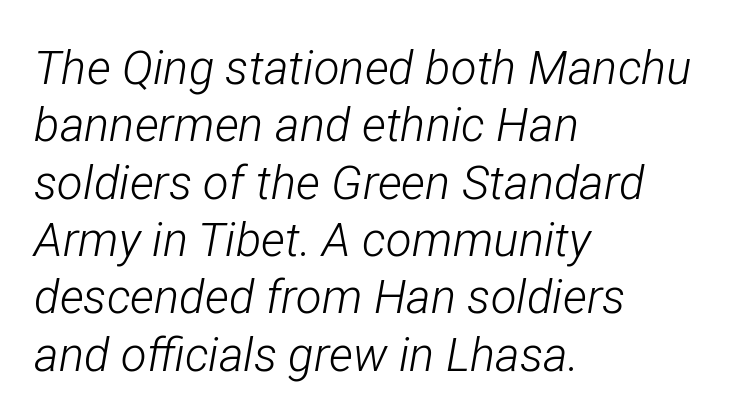
{"italic": "yes", "lean": "right", "slant_degrees": 12, "bold": "no", "weight": "light", "width": "condensed", "stroke_contrast": "low", "x_height": "medium", "monospaced": "no", "underline": "no", "align": "left", "line_spacing_ratio": 1.22, "letter_spacing": "normal", "letter_spacing_em": 0.0, "glyph_px": 47}
